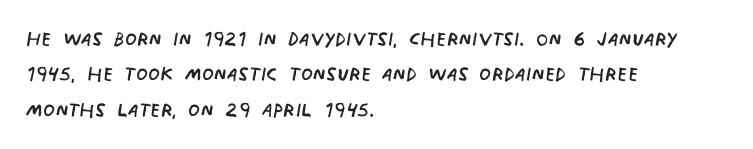
The image shows 27 px text type; set left-aligned, normal line spacing (1.31x), normal letter spacing, not underlined.
